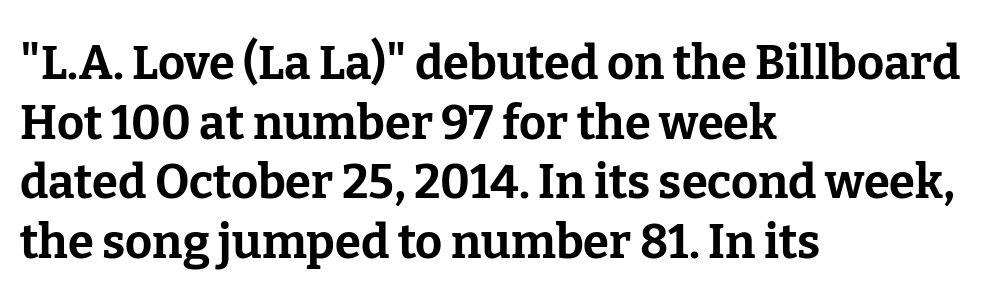
Q: Is the text bold? A: Yes.
Q: Is the text italic (slanted)? A: No, it is upright.
Q: Is the typeface a serif or a sans-serif typeface? A: Serif.
Q: Is the text underlined? A: No.
Q: How is the paragraph aligned? A: Left-aligned.
Q: Is the spacing between letters normal or unusually wide? A: Normal.
Q: Is the spacing between lines tight, normal or loose? A: Normal.
Q: Width (condensed, normal, or wide)? A: Normal.
Q: Stroke contrast? A: Low.
Q: x-height? A: Medium.
Q: Monospaced? A: No.
